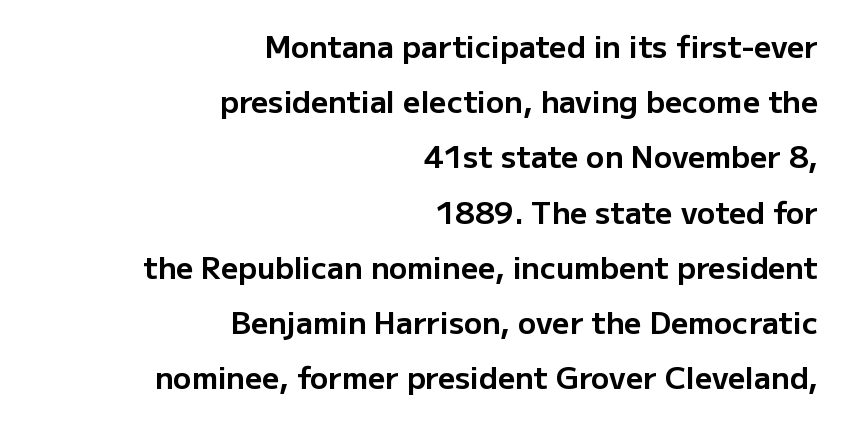
Q: Is the text bold? A: Yes.
Q: Is the text italic (slanted)? A: No, it is upright.
Q: Is the typeface a serif or a sans-serif typeface? A: Sans-serif.
Q: Is the text underlined? A: No.
Q: How is the paragraph aligned? A: Right-aligned.
Q: Is the spacing between letters normal or unusually wide? A: Normal.
Q: Width (condensed, normal, or wide)? A: Normal.
Q: Stroke contrast? A: Low.
Q: x-height? A: Medium.
Q: Monospaced? A: No.
